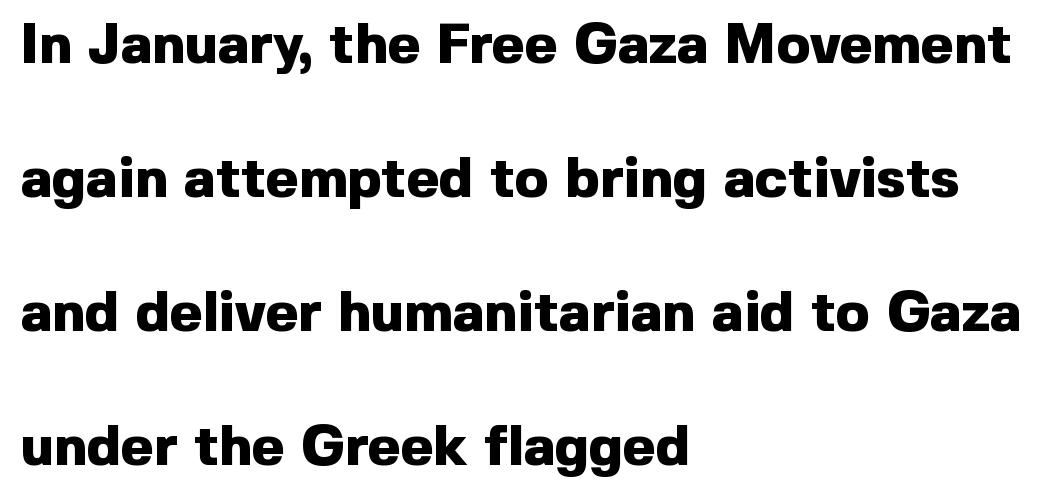
The image shows 56 px heavy sans-serif type, upright; set left-aligned, loose line spacing (2.39x), normal letter spacing, not underlined; a medium x-height.
